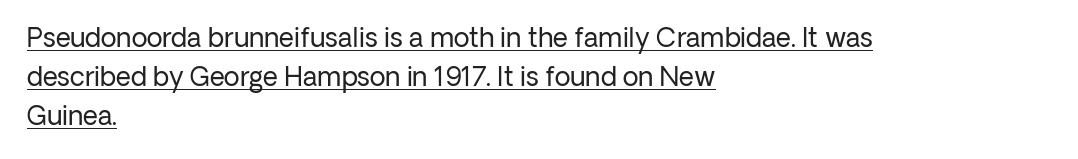
Q: Is the text bold? A: No.
Q: Is the text italic (slanted)? A: No, it is upright.
Q: Is the text underlined? A: Yes.
Q: How is the paragraph aligned? A: Left-aligned.
Q: Is the spacing between letters normal or unusually wide? A: Normal.
Q: Is the spacing between lines tight, normal or loose? A: Normal.
